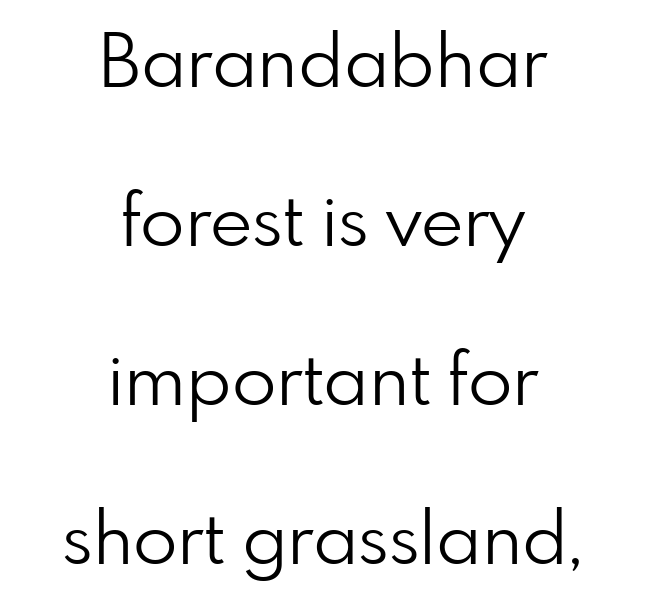
The image shows 73 px light sans-serif type, upright; set centered, loose line spacing (2.18x), normal letter spacing, not underlined; low stroke contrast and a small x-height.
